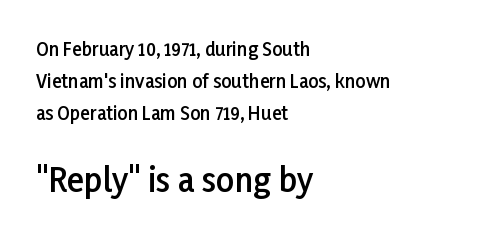
Q: Is the text bold? A: Semi-bold.
Q: Is the text italic (slanted)? A: No, it is upright.
Q: Is the typeface a serif or a sans-serif typeface? A: Sans-serif.
Q: Is the text underlined? A: No.
Q: How is the paragraph aligned? A: Left-aligned.
Q: Is the spacing between letters normal or unusually wide? A: Normal.
Q: Which block of text is set in a larger size, the first (top) or the second (bottom)? A: The second (bottom) one.
Q: Width (condensed, normal, or wide)? A: Normal.
Q: Stroke contrast? A: Low.
Q: x-height? A: Medium.
Q: Monospaced? A: No.
